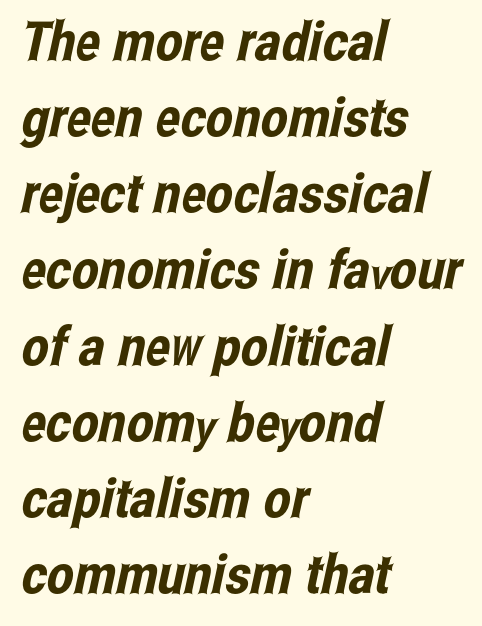
Q: Is the typeface a serif or a sans-serif typeface? A: Sans-serif.
Q: Is the text underlined? A: No.
Q: How is the paragraph aligned? A: Left-aligned.
Q: Is the spacing between letters normal or unusually wide? A: Normal.
Q: Is the spacing between lines tight, normal or loose? A: Normal.
Q: Width (condensed, normal, or wide)? A: Condensed.
Q: Stroke contrast? A: Low.
Q: x-height? A: Medium.
Q: Monospaced? A: No.
